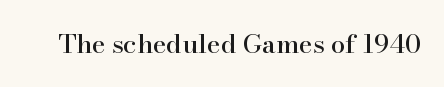
Q: Is the text italic (slanted)? A: No, it is upright.
Q: Is the text underlined? A: No.
Q: Is the spacing between letters normal or unusually wide? A: Normal.
